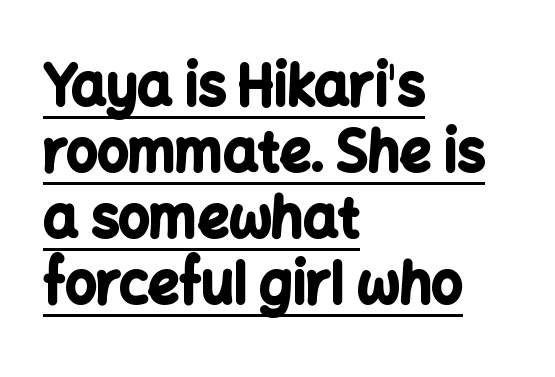
The face used here has the dense, thick strokes of a bold. The typesetter has applied underlining to the passage shown. Spacing verdict: proportional, widths tailored to each character. The gaps between neighbouring characters are ordinary and unremarkable. Typographically, this falls in the sans-serif category.
